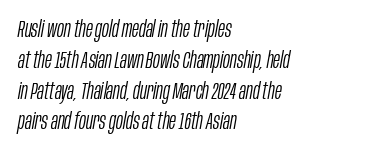
The image shows 23 px text type, italic (leaning right); set left-aligned, normal line spacing (1.34x), normal letter spacing, not underlined.
